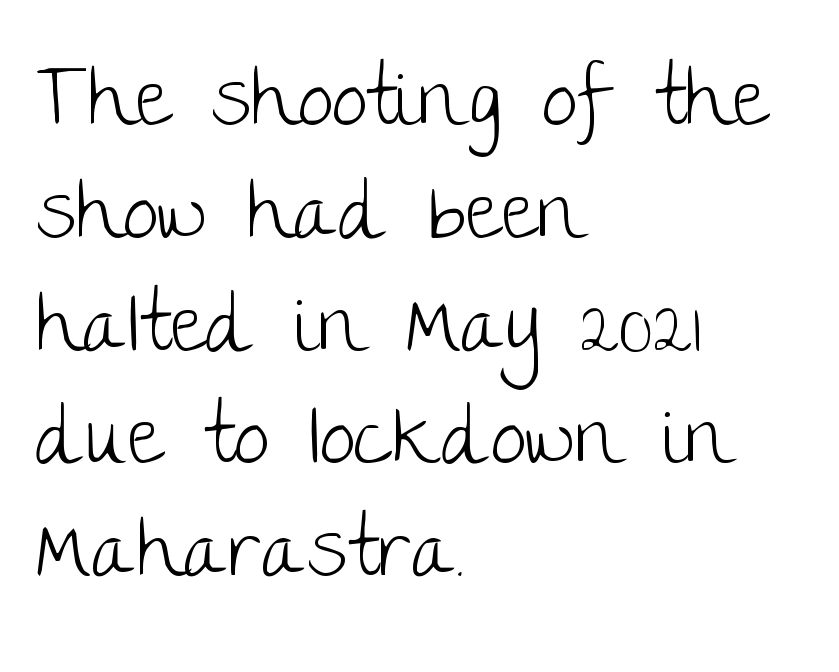
The strip under each line holds only bare page. How would I describe the line gaps? Plain and ordinary. Is the stroke heavy? The answer is a plain regular-or-lighter. The font's upright variant was chosen for this text. Varying glyph widths throughout — classic text-font behaviour.
